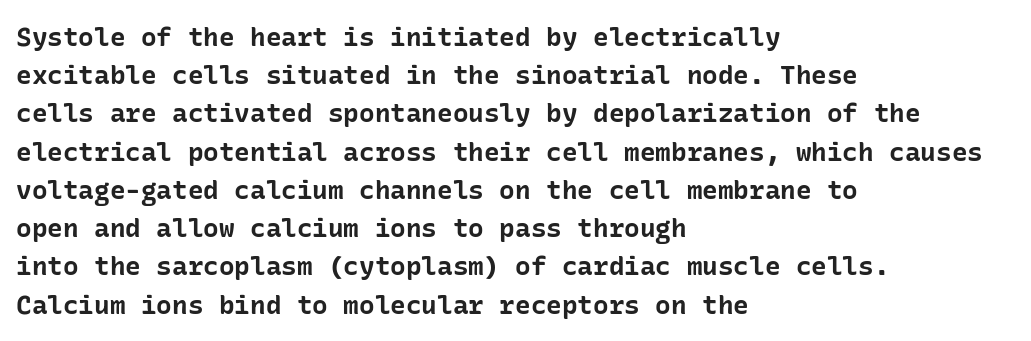
Q: Is the text bold? A: Yes.
Q: Is the text italic (slanted)? A: No, it is upright.
Q: Is the text underlined? A: No.
Q: How is the paragraph aligned? A: Left-aligned.
Q: Is the spacing between letters normal or unusually wide? A: Normal.
Q: Is the spacing between lines tight, normal or loose? A: Normal.
